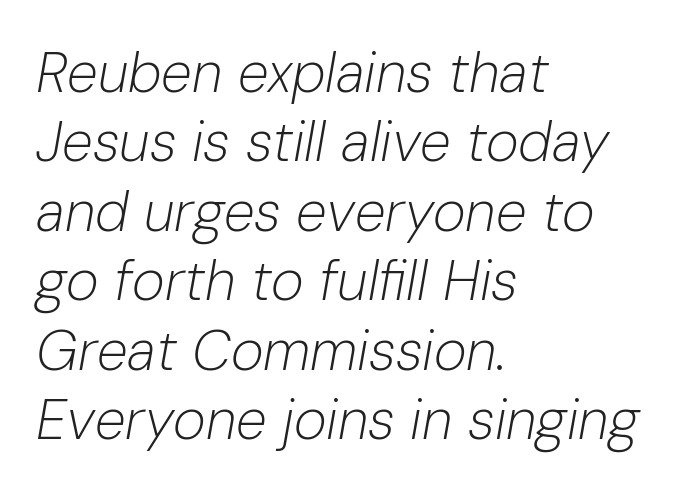
The image shows 56 px light type, italic (leaning right); set left-aligned, line spacing 1.24x, normal letter spacing, not underlined; low stroke contrast and a medium x-height.
